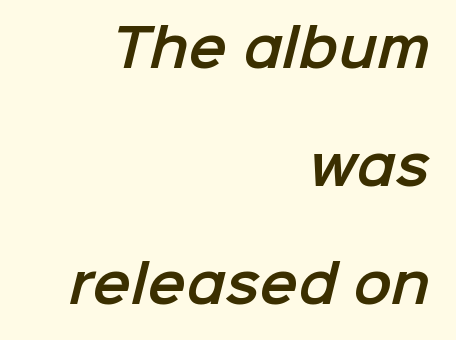
Q: Is the typeface a serif or a sans-serif typeface? A: Sans-serif.
Q: Is the text underlined? A: No.
Q: How is the paragraph aligned? A: Right-aligned.
Q: Is the spacing between letters normal or unusually wide? A: Normal.
Q: Is the spacing between lines tight, normal or loose? A: Loose.
Q: Width (condensed, normal, or wide)? A: Normal.
Q: Stroke contrast? A: Low.
Q: x-height? A: Medium.
Q: Monospaced? A: No.
